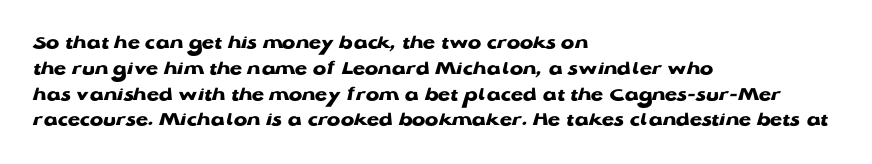
The image shows 20 px bold type, upright; set left-aligned, normal line spacing (1.29x), normal letter spacing, not underlined.
